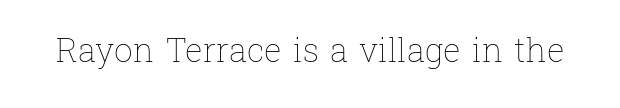
The image shows 33 px thin type, upright; set normal letter spacing, not underlined; low stroke contrast and a medium x-height.
